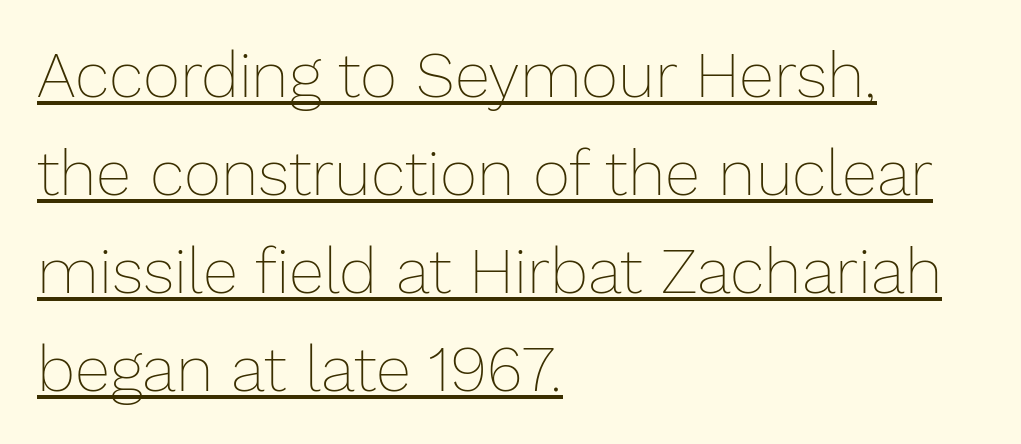
{"italic": "no", "bold": "no", "weight": "thin", "width": "normal", "stroke_contrast": "low", "x_height": "medium", "monospaced": "no", "underline": "yes", "align": "left", "line_spacing": "normal", "line_spacing_ratio": 1.53, "letter_spacing": "normal", "letter_spacing_em": 0.0, "glyph_px": 64}
